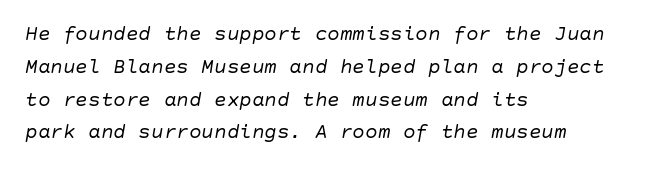
{"italic": "yes", "lean": "right", "slant_degrees": 10, "bold": "no", "underline": "no", "align": "left", "line_spacing": "normal", "line_spacing_ratio": 1.56, "letter_spacing": "normal", "letter_spacing_em": 0.0, "glyph_px": 21}
